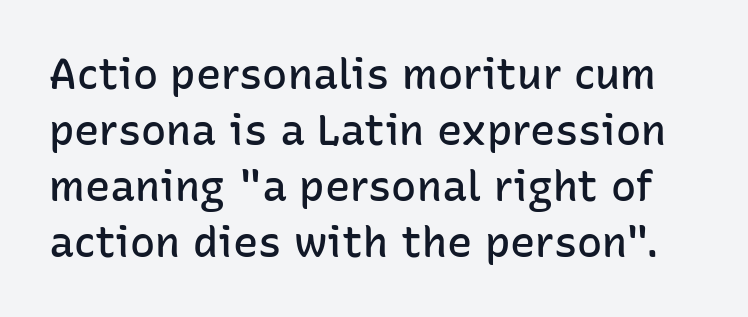
Q: Is the text bold? A: Semi-bold.
Q: Is the text italic (slanted)? A: No, it is upright.
Q: Is the typeface a serif or a sans-serif typeface? A: Sans-serif.
Q: Is the text underlined? A: No.
Q: Is the spacing between letters normal or unusually wide? A: Normal.
Q: Is the spacing between lines tight, normal or loose? A: Normal.
Q: Width (condensed, normal, or wide)? A: Normal.
Q: Stroke contrast? A: Low.
Q: x-height? A: Medium.
Q: Monospaced? A: No.
